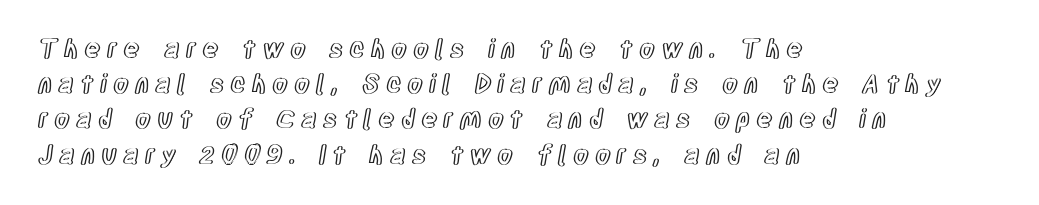
The image shows 25 px text type; set left-aligned, normal line spacing (1.41x), unusually wide letter spacing (+0.25 em), not underlined.
